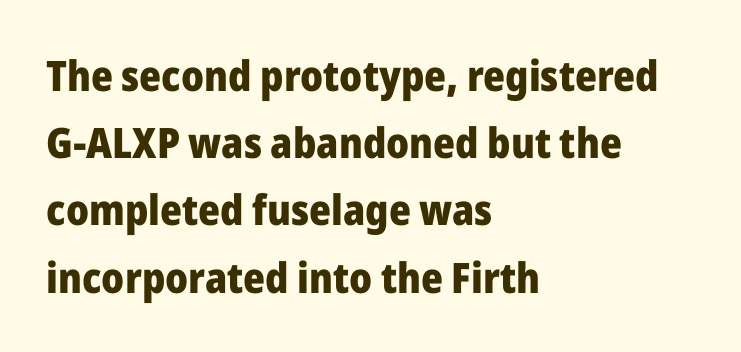
{"serif": "no", "italic": "no", "bold": "yes", "weight": "heavy", "width": "normal", "stroke_contrast": "low", "x_height": "medium", "monospaced": "no", "underline": "no", "align": "left", "line_spacing": "normal", "line_spacing_ratio": 1.6, "letter_spacing": "normal", "letter_spacing_em": 0.0, "glyph_px": 42}
